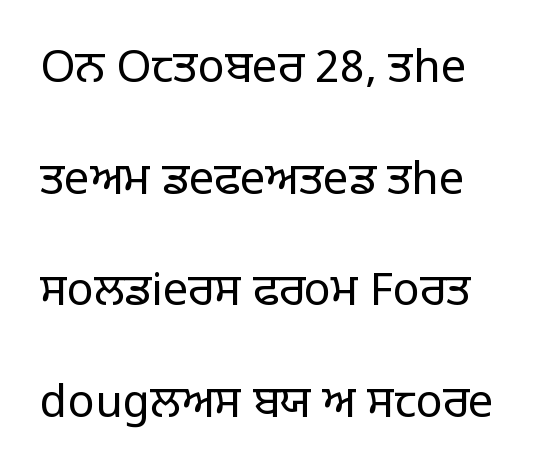
The image shows 45 px regular-weight sans-serif type, upright; set loose line spacing (2.48x), normal letter spacing, not underlined; low stroke contrast and a large x-height.
